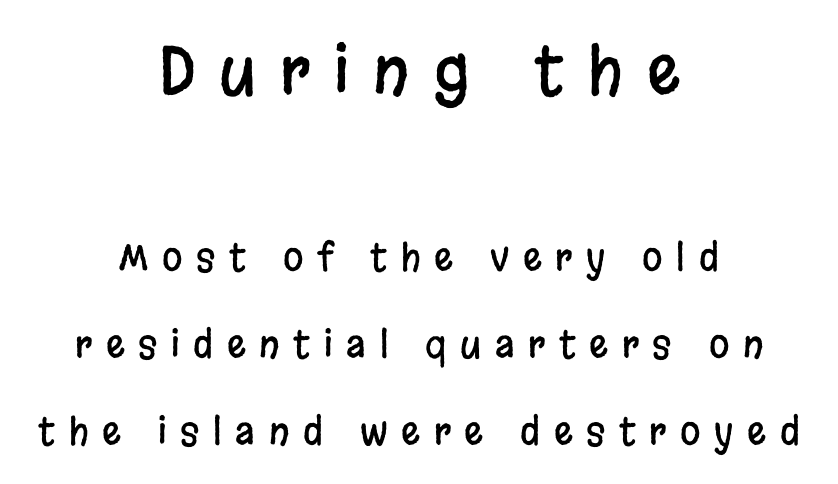
{"serif": "no", "italic": "no", "width": "condensed", "stroke_contrast": "low", "x_height": "large", "monospaced": "no", "underline": "no", "align": "center", "line_spacing": "loose", "line_spacing_ratio": 2.35, "letter_spacing": "wide", "letter_spacing_em": 0.37, "larger_block": "first", "size_ratio": 1.76, "glyph_px": 65}
